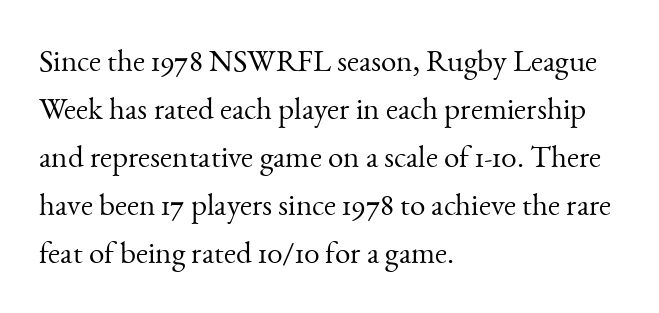
Q: Is the text bold? A: No.
Q: Is the text italic (slanted)? A: No, it is upright.
Q: Is the typeface a serif or a sans-serif typeface? A: Serif.
Q: Is the text underlined? A: No.
Q: How is the paragraph aligned? A: Left-aligned.
Q: Is the spacing between letters normal or unusually wide? A: Normal.
Q: Is the spacing between lines tight, normal or loose? A: Normal.
Q: Width (condensed, normal, or wide)? A: Normal.
Q: Stroke contrast? A: Medium.
Q: x-height? A: Small.
Q: Monospaced? A: No.
